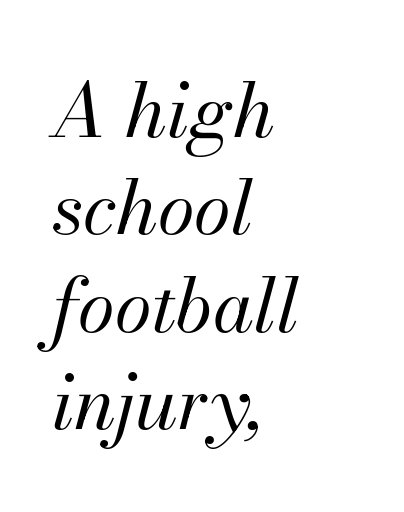
{"italic": "yes", "lean": "right", "slant_degrees": 13, "bold": "no", "weight": "regular", "width": "normal", "stroke_contrast": "medium", "x_height": "small", "monospaced": "no", "underline": "no", "align": "left", "line_spacing": "normal", "line_spacing_ratio": 1.3, "letter_spacing": "normal", "letter_spacing_em": 0.0, "glyph_px": 75}
